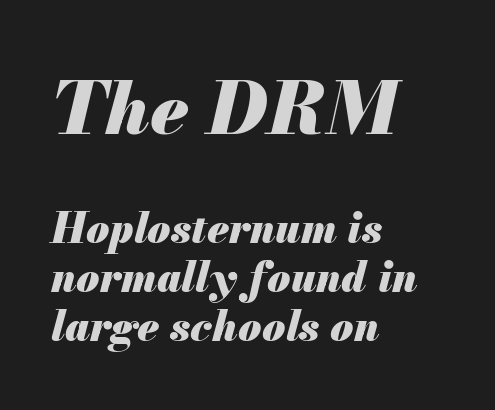
A full-strength bold gives these letters their thick strokes. Decoration check: the copy has no underline. Caption: multi-line text, flush left, ragged right. Think of a printed novel: that variable character pitch is what you see here.
